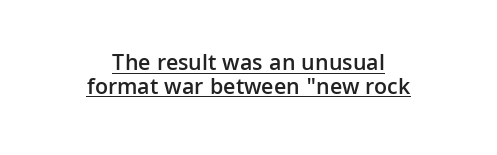
A centered setting, common on invitations and titles, is used for this passage. Tracking value appears to be zero — textbook default spacing. The leading is snug, giving the passage a crowded texture. Posture: upright roman. This is underlined copy, the kind a proofreader might mark for attention. Each glyph is drawn with semibold strokes, heavier than normal yet not fully bold.
